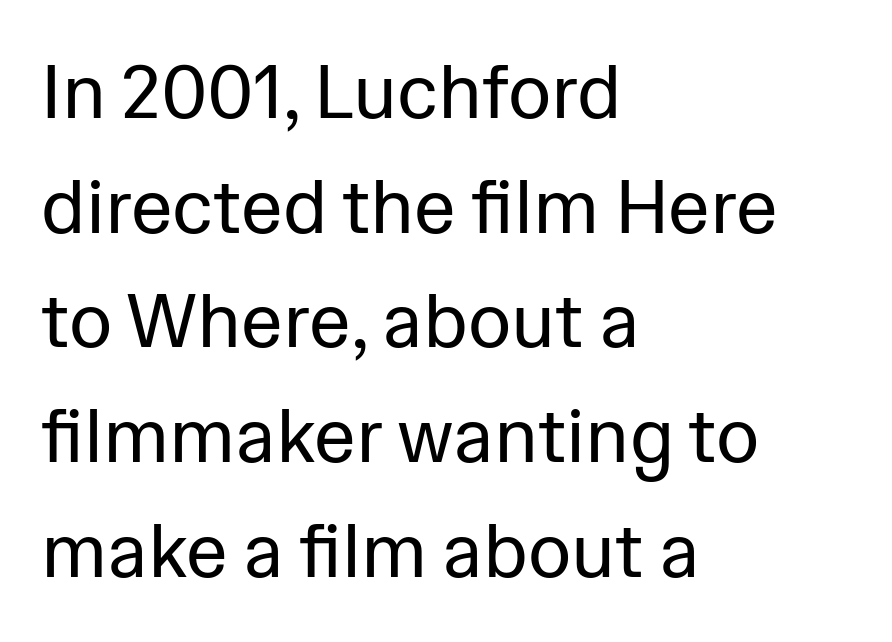
{"serif": "no", "italic": "no", "bold": "no", "weight": "regular", "width": "normal", "stroke_contrast": "low", "x_height": "medium", "monospaced": "no", "underline": "no", "align": "left", "line_spacing": "normal", "line_spacing_ratio": 1.53, "letter_spacing": "normal", "letter_spacing_em": 0.0, "glyph_px": 75}
